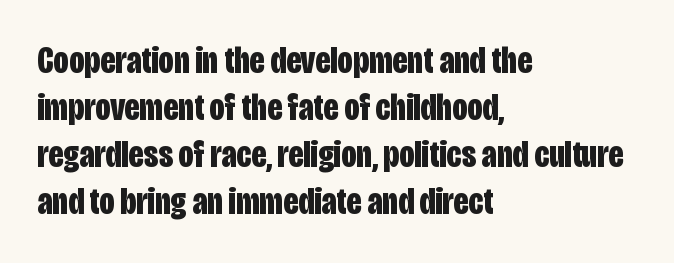
{"serif": "no", "italic": "no", "bold": "yes", "weight": "bold", "width": "condensed", "stroke_contrast": "low", "x_height": "large", "monospaced": "no", "underline": "no", "align": "left", "line_spacing_ratio": 1.24, "letter_spacing": "normal", "letter_spacing_em": 0.0, "glyph_px": 38}
